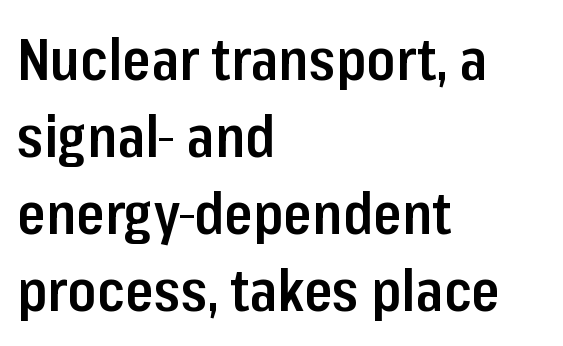
Q: Is the text bold? A: Semi-bold.
Q: Is the text italic (slanted)? A: No, it is upright.
Q: Is the typeface a serif or a sans-serif typeface? A: Sans-serif.
Q: Is the text underlined? A: No.
Q: How is the paragraph aligned? A: Left-aligned.
Q: Is the spacing between letters normal or unusually wide? A: Normal.
Q: Is the spacing between lines tight, normal or loose? A: Normal.
Q: Width (condensed, normal, or wide)? A: Condensed.
Q: Stroke contrast? A: Low.
Q: x-height? A: Medium.
Q: Monospaced? A: No.
